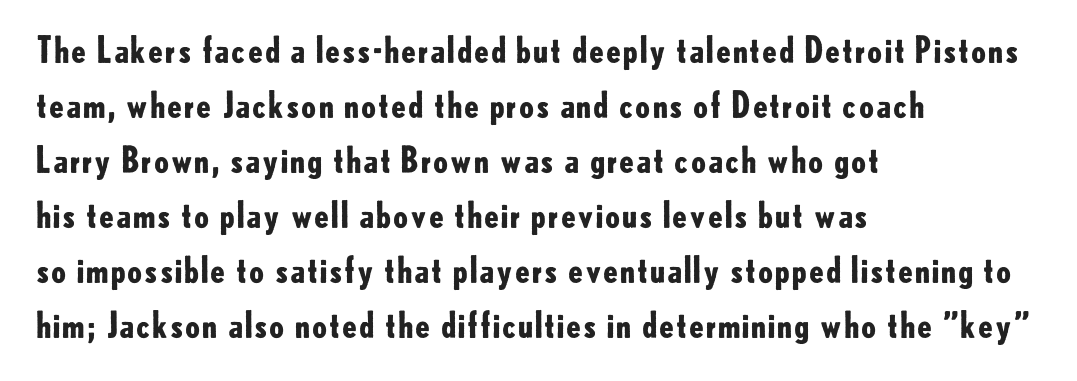
The passage shown has conventional tracking throughout. A typesetter would call this proportional, since set widths differ per character. The face used here has the dense, thick strokes of a bold. The designer left line spacing at the default. The paragraph shown leans on its left margin.
